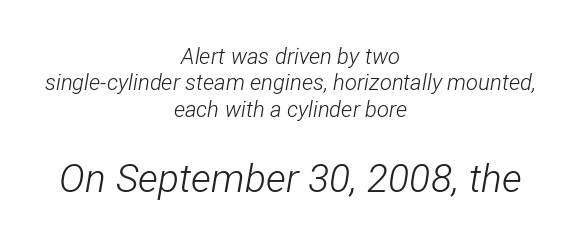
{"italic": "yes", "lean": "right", "slant_degrees": 12, "bold": "no", "weight": "light", "width": "condensed", "stroke_contrast": "low", "x_height": "medium", "monospaced": "no", "underline": "no", "align": "center", "line_spacing_ratio": 1.2, "letter_spacing": "normal", "letter_spacing_em": 0.0, "larger_block": "second", "size_ratio": 1.77, "glyph_px": 39}
